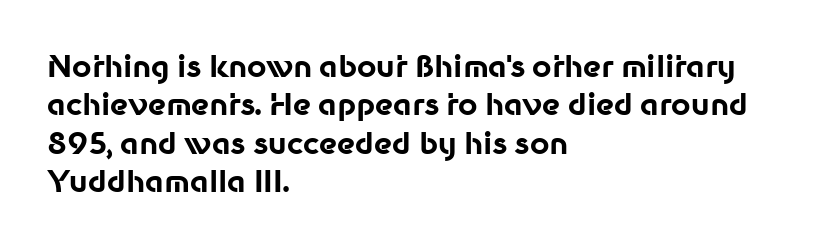
Q: Is the text bold? A: Yes.
Q: Is the text italic (slanted)? A: No, it is upright.
Q: Is the typeface a serif or a sans-serif typeface? A: Sans-serif.
Q: Is the text underlined? A: No.
Q: How is the paragraph aligned? A: Left-aligned.
Q: Is the spacing between letters normal or unusually wide? A: Normal.
Q: Is the spacing between lines tight, normal or loose? A: Normal.
Q: Width (condensed, normal, or wide)? A: Normal.
Q: Stroke contrast? A: Low.
Q: x-height? A: Medium.
Q: Monospaced? A: No.
